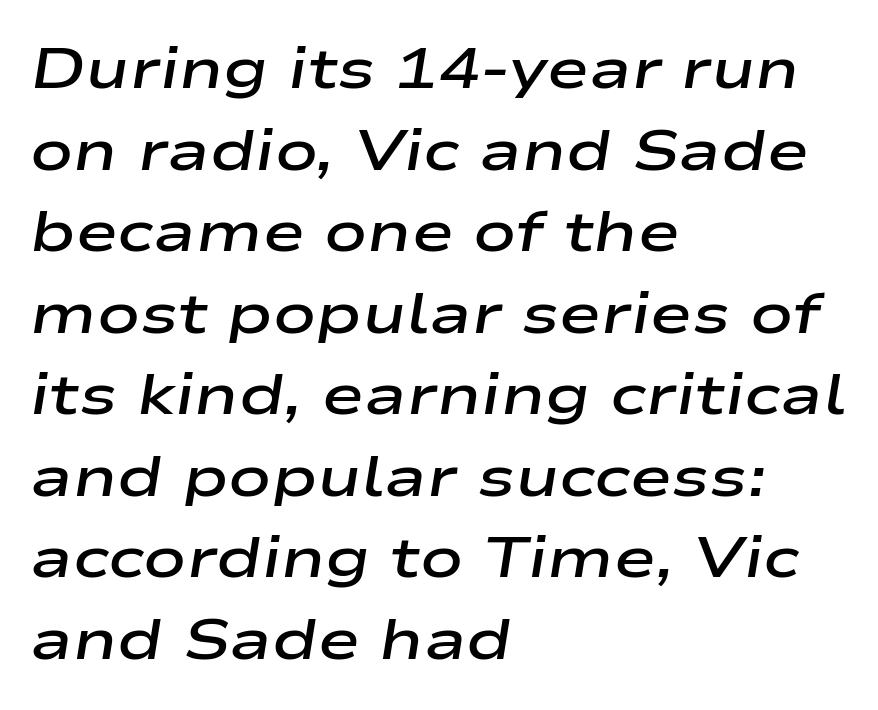
Whoever set this chose a conventional vertical rhythm. Emphasis-style slanted type is in use. Here the designer chose a conventional face with non-uniform glyph widths. Students, this is semibold: more ink than regular, less than bold. Descender tails drop into unmarked territory.
